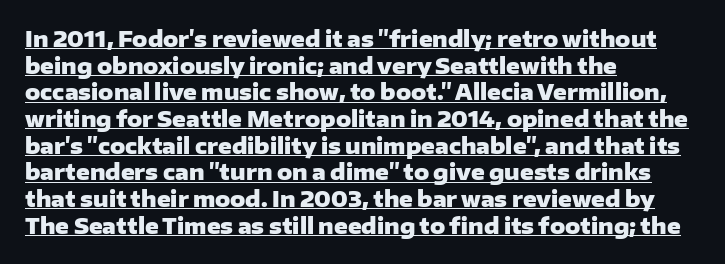
The image shows 21 px bold type, upright; set left-aligned, normal line spacing (1.27x), normal letter spacing, underlined.
